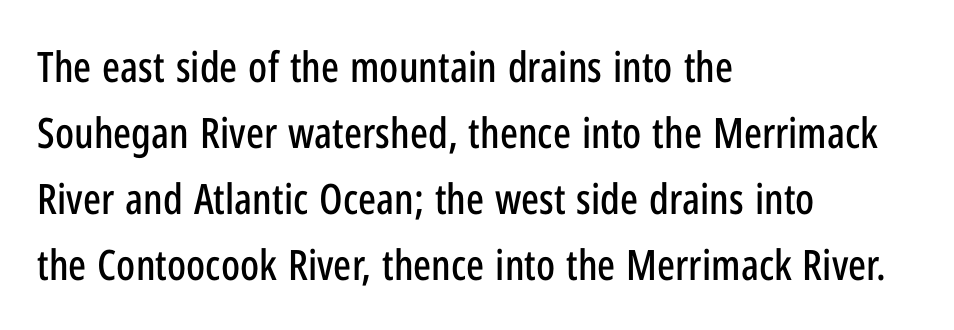
{"serif": "no", "italic": "no", "width": "condensed", "stroke_contrast": "low", "x_height": "medium", "monospaced": "no", "underline": "no", "align": "left", "line_spacing": "normal", "line_spacing_ratio": 1.57, "letter_spacing": "normal", "letter_spacing_em": 0.0, "glyph_px": 42}
